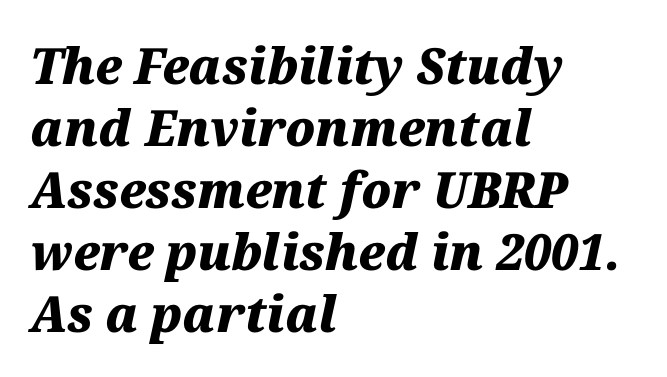
The image shows 50 px heavy type, italic (leaning right); set left-aligned, line spacing 1.24x, normal letter spacing, not underlined; medium stroke contrast and a medium x-height.
